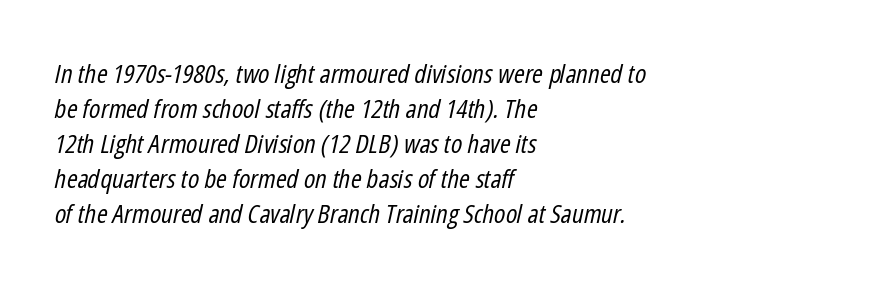
{"italic": "yes", "lean": "right", "slant_degrees": 12, "bold": "no", "underline": "no", "align": "left", "line_spacing": "normal", "line_spacing_ratio": 1.35, "letter_spacing": "normal", "letter_spacing_em": 0.0, "glyph_px": 26}
